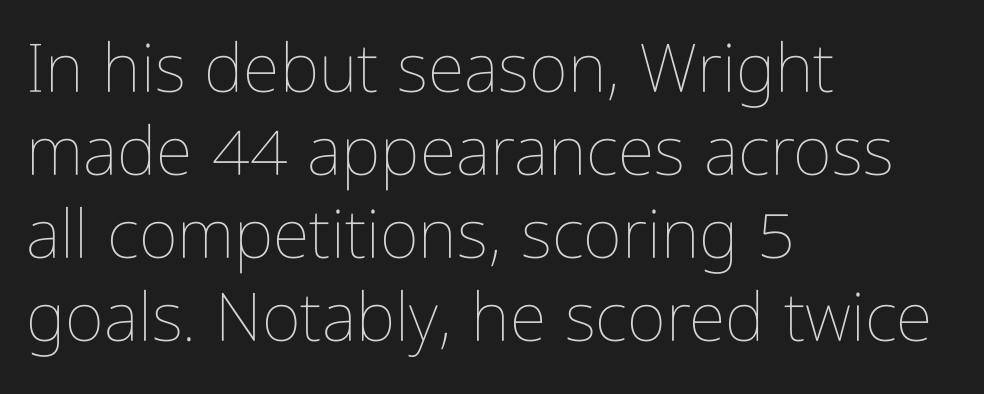
A student would call this left alignment; a typographer would say flush left, rag right. Standard letterfit; no display-style spreading of the glyphs. Bare-footed words on every line. Is the type heavy? It reads as light-to-regular instead. Do the characters align in a grid? No, the font is proportional. This is roman type, the default non-slanted kind.
